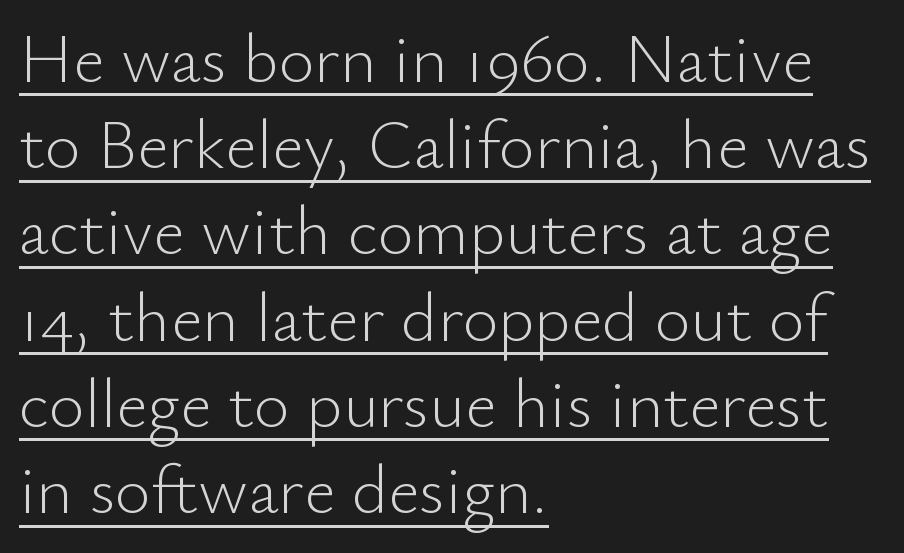
{"serif": "no", "italic": "no", "bold": "no", "weight": "light", "width": "normal", "stroke_contrast": "low", "x_height": "small", "monospaced": "no", "underline": "yes", "align": "left", "line_spacing": "normal", "line_spacing_ratio": 1.25, "letter_spacing": "normal", "letter_spacing_em": 0.0, "glyph_px": 69}
